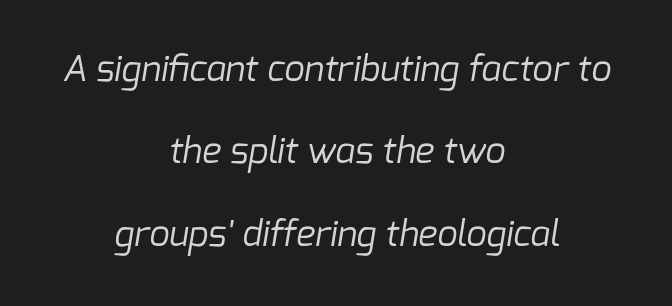
{"serif": "no", "bold": "no", "weight": "regular", "width": "normal", "stroke_contrast": "low", "x_height": "medium", "monospaced": "no", "underline": "no", "align": "center", "line_spacing": "loose", "line_spacing_ratio": 2.29, "letter_spacing": "normal", "letter_spacing_em": 0.0, "glyph_px": 36}
